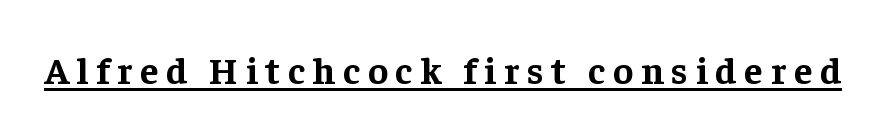
{"serif": "yes", "italic": "no", "bold": "yes", "weight": "bold", "width": "normal", "stroke_contrast": "low", "x_height": "medium", "monospaced": "no", "underline": "yes", "letter_spacing": "wide", "letter_spacing_em": 0.2, "glyph_px": 38}
